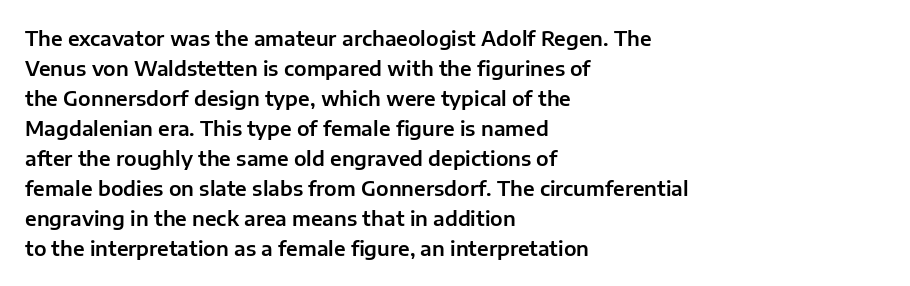
Q: Is the text italic (slanted)? A: No, it is upright.
Q: Is the text underlined? A: No.
Q: How is the paragraph aligned? A: Left-aligned.
Q: Is the spacing between letters normal or unusually wide? A: Normal.
Q: Is the spacing between lines tight, normal or loose? A: Normal.
